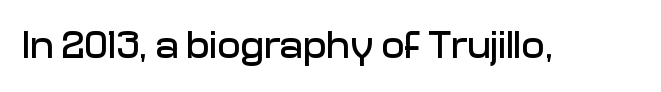
Vertical strokes here are truly vertical. Type without underlining. Here the designer chose a conventional face with non-uniform glyph widths. Font category for this specimen: sans-serif.
